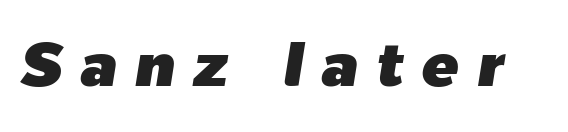
Compared with ordinary roman type, these characters are visibly tilted. Lines of text with bare space underneath. Does extra space separate the letters? Yes, quite a lot of it. Character widths vary here, with narrow letters taking less room than wide ones.
